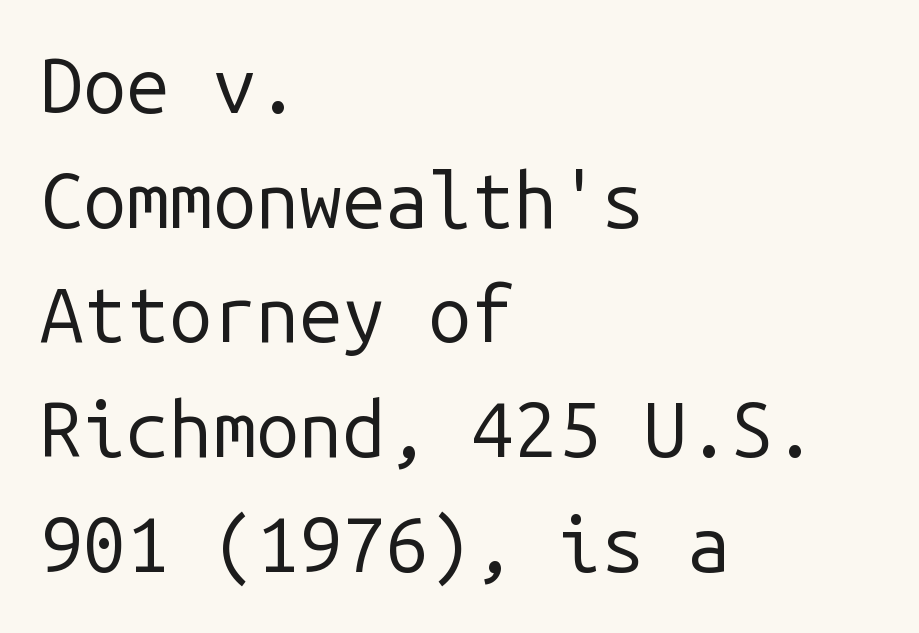
The image shows 77 px regular-weight sans-serif type, upright, monospaced; set left-aligned, normal line spacing (1.49x), normal letter spacing, not underlined; low stroke contrast and a medium x-height.
